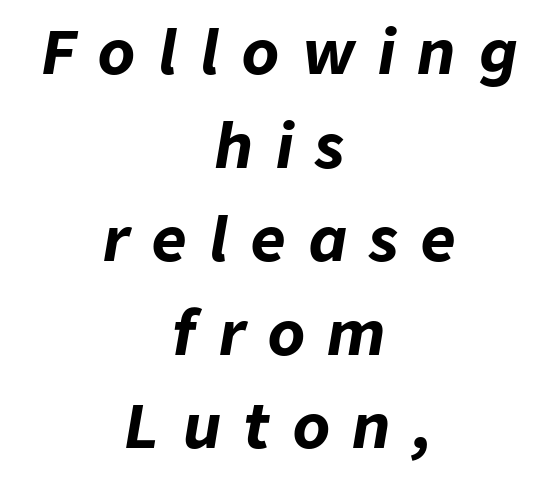
{"italic": "yes", "lean": "right", "slant_degrees": 9, "bold": "yes", "weight": "bold", "width": "normal", "stroke_contrast": "low", "x_height": "medium", "monospaced": "no", "underline": "no", "align": "center", "line_spacing": "normal", "line_spacing_ratio": 1.56, "letter_spacing": "wide", "letter_spacing_em": 0.38, "glyph_px": 60}
